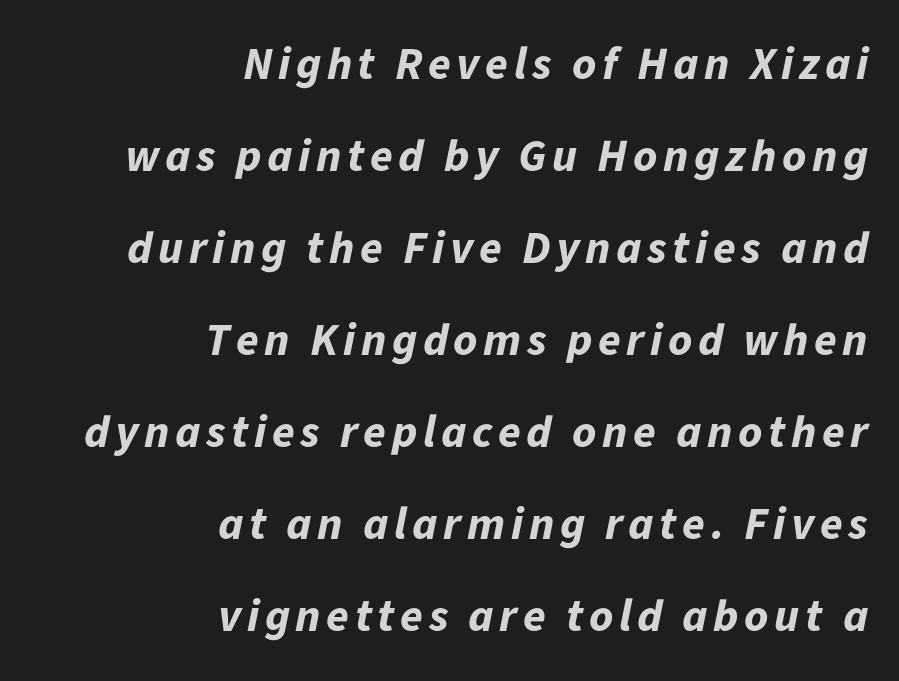
{"italic": "yes", "lean": "right", "slant_degrees": 11, "bold": "yes", "weight": "bold", "width": "normal", "stroke_contrast": "low", "x_height": "medium", "monospaced": "no", "underline": "no", "align": "right", "line_spacing": "loose", "line_spacing_ratio": 2.0, "glyph_px": 46}
